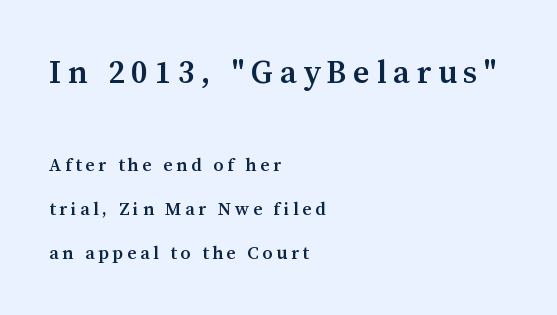
{"serif": "yes", "italic": "no", "bold": "semi", "weight": "semibold", "width": "normal", "stroke_contrast": "medium", "x_height": "medium", "monospaced": "no", "underline": "no", "align": "left", "line_spacing": "loose", "line_spacing_ratio": 2.43, "letter_spacing": "wide", "letter_spacing_em": 0.21, "larger_block": "first", "size_ratio": 1.78, "glyph_px": 32}
